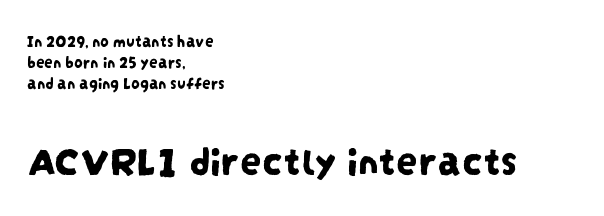
Q: Is the typeface a serif or a sans-serif typeface? A: Sans-serif.
Q: Is the text underlined? A: No.
Q: How is the paragraph aligned? A: Left-aligned.
Q: Is the spacing between letters normal or unusually wide? A: Normal.
Q: Is the spacing between lines tight, normal or loose? A: Normal.
Q: Which block of text is set in a larger size, the first (top) or the second (bottom)? A: The second (bottom) one.
Q: Width (condensed, normal, or wide)? A: Condensed.
Q: Stroke contrast? A: Low.
Q: x-height? A: Large.
Q: Monospaced? A: No.
